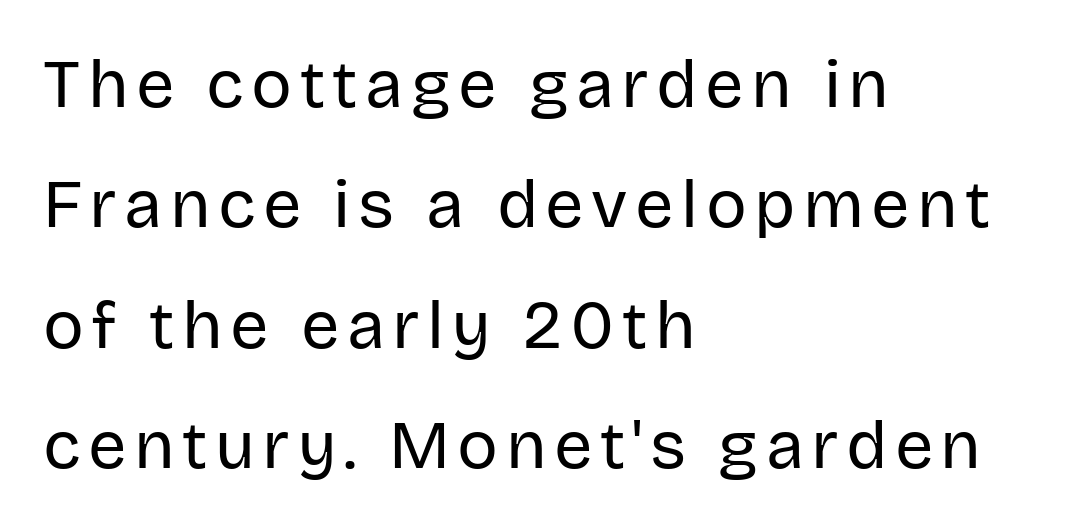
{"serif": "no", "italic": "no", "bold": "no", "weight": "regular", "width": "normal", "stroke_contrast": "low", "x_height": "large", "monospaced": "no", "underline": "no", "align": "left", "line_spacing_ratio": 1.77, "glyph_px": 68}
